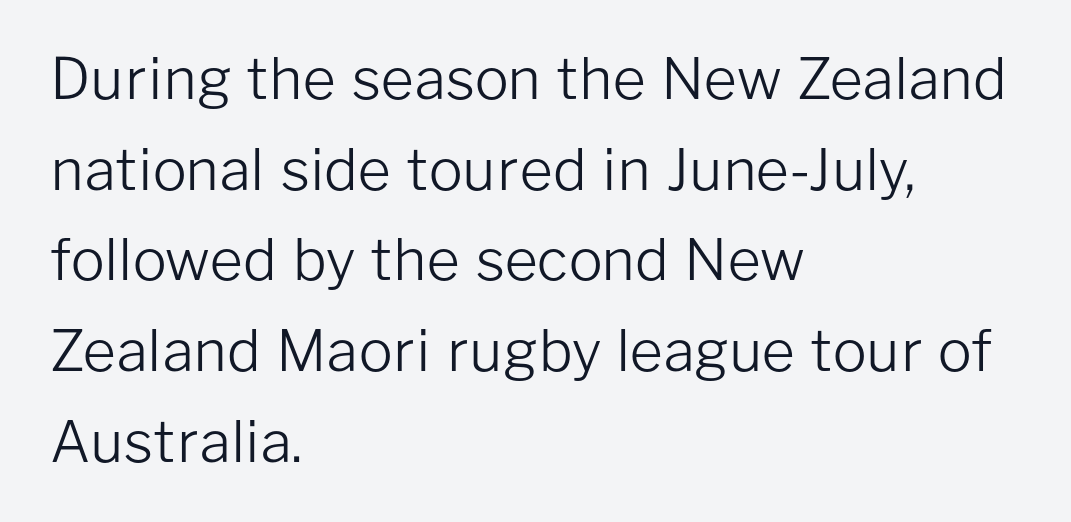
Typographically, this falls in the sans-serif category. Vertical strokes here are truly vertical. Nobody touched the tracking dial on this one. Proportional: the letters do not fall into vertical columns. Each new line begins a customary step beneath the previous one. Caption: multi-line text, flush left, ragged right.
